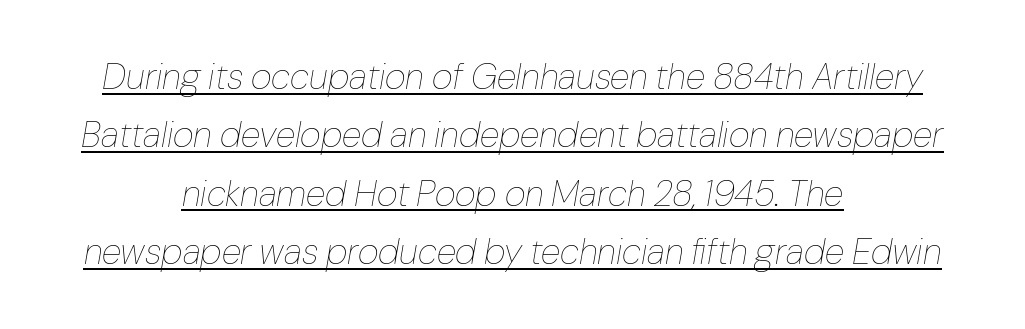
{"italic": "yes", "lean": "right", "slant_degrees": 10, "bold": "no", "weight": "thin", "width": "normal", "stroke_contrast": "low", "x_height": "medium", "monospaced": "no", "underline": "yes", "align": "center", "line_spacing": "normal", "line_spacing_ratio": 1.62, "letter_spacing": "normal", "letter_spacing_em": 0.0, "glyph_px": 36}
